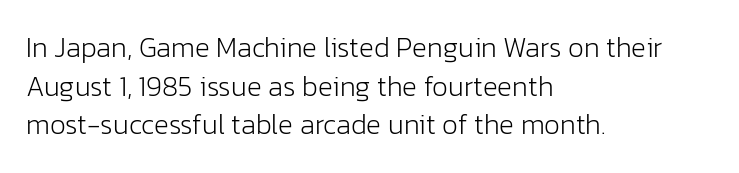
{"serif": "no", "italic": "no", "bold": "no", "weight": "light", "width": "normal", "stroke_contrast": "low", "x_height": "medium", "monospaced": "no", "underline": "no", "align": "left", "line_spacing": "normal", "line_spacing_ratio": 1.38, "letter_spacing": "normal", "letter_spacing_em": 0.0, "glyph_px": 28}
